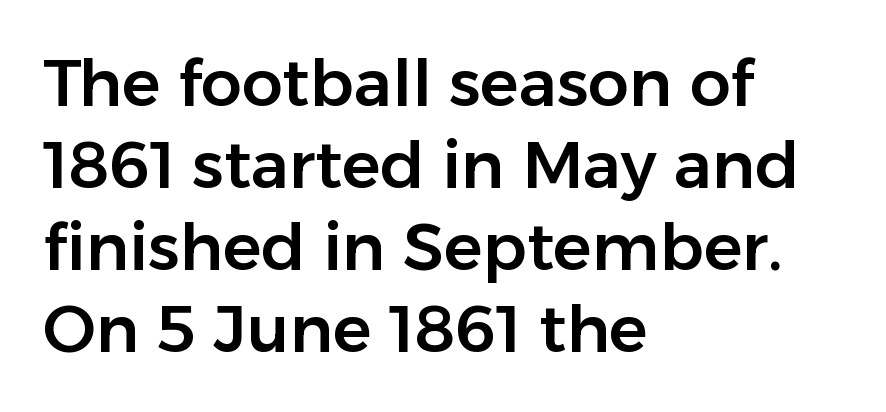
The image shows 65 px sans-serif type, upright; set left-aligned, normal line spacing (1.26x), normal letter spacing, not underlined; low stroke contrast and a medium x-height.
